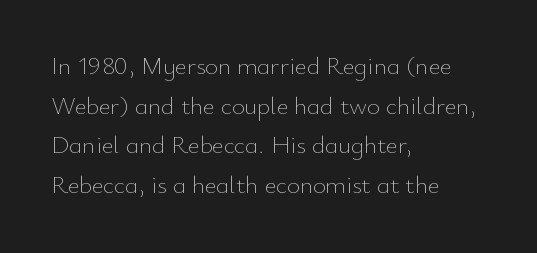
No italicization has been applied; the sample stays upright. Which margin do the lines hug? The left one — the right edge is uneven. Interline gaps are of average width in this sample. Descender tails drop into unmarked territory.
